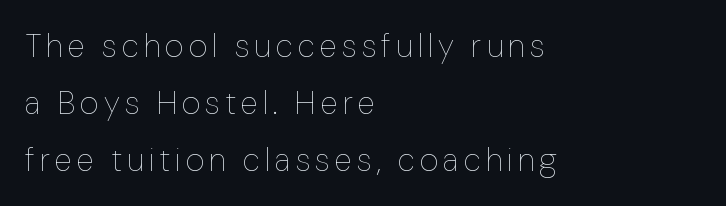
The image shows 32 px thin type, upright; set left-aligned, line spacing 1.78x, not underlined; low stroke contrast and a medium x-height.
